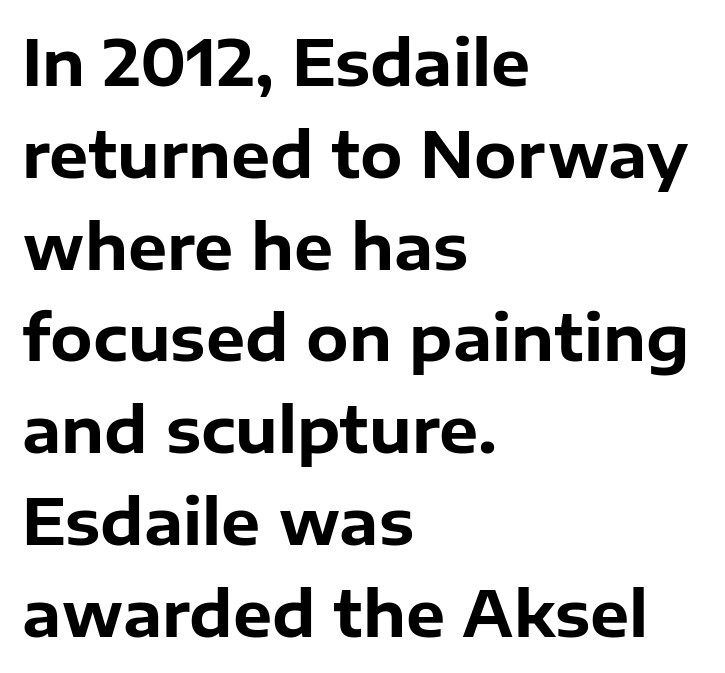
The image shows 62 px bold sans-serif type, upright; set left-aligned, normal line spacing (1.48x), normal letter spacing, not underlined; low stroke contrast and a medium x-height.
